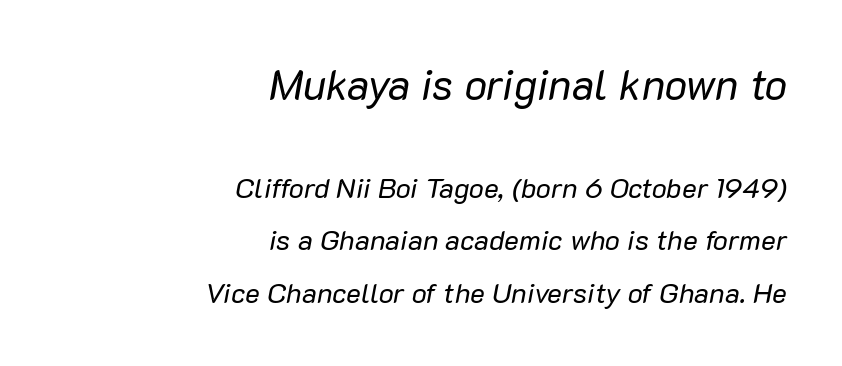
The image shows 42 px regular-weight type, italic (leaning right); set right-aligned, line spacing 1.88x, normal letter spacing, not underlined; the first (top) block is 1.5x larger; low stroke contrast and a medium x-height.
